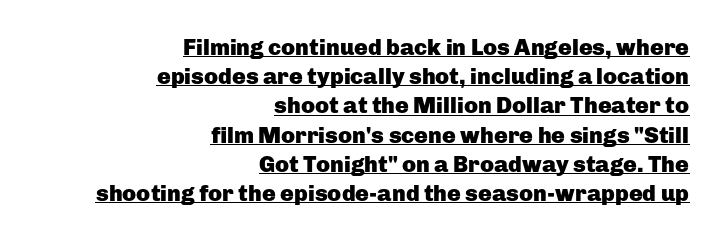
Q: Is the text bold? A: Yes.
Q: Is the text italic (slanted)? A: No, it is upright.
Q: Is the text underlined? A: Yes.
Q: How is the paragraph aligned? A: Right-aligned.
Q: Is the spacing between letters normal or unusually wide? A: Normal.
Q: Is the spacing between lines tight, normal or loose? A: Normal.
